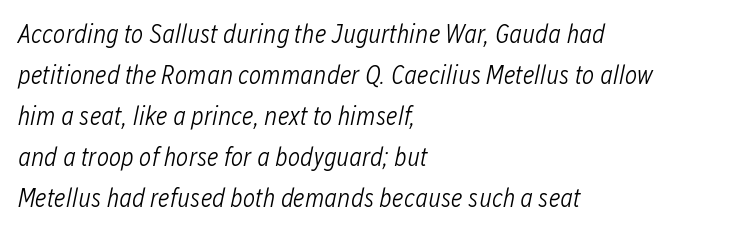
{"italic": "yes", "lean": "right", "slant_degrees": 12, "bold": "no", "underline": "no", "align": "left", "line_spacing": "normal", "line_spacing_ratio": 1.58, "letter_spacing": "normal", "letter_spacing_em": 0.0, "glyph_px": 26}
